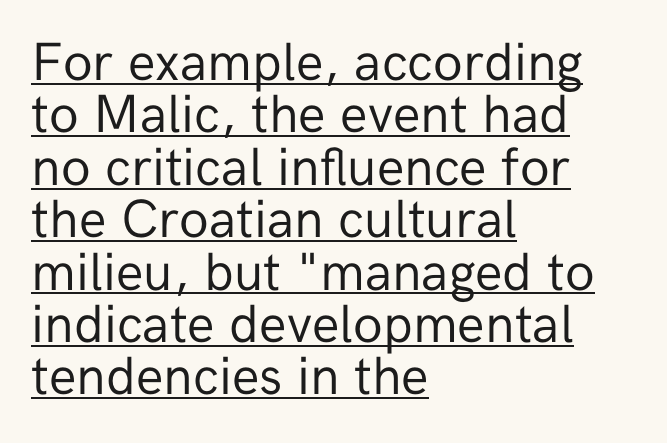
{"serif": "no", "italic": "no", "bold": "no", "weight": "regular", "width": "normal", "stroke_contrast": "low", "x_height": "medium", "monospaced": "no", "underline": "yes", "align": "left", "line_spacing": "tight", "line_spacing_ratio": 0.97, "letter_spacing": "normal", "letter_spacing_em": 0.0, "glyph_px": 54}
